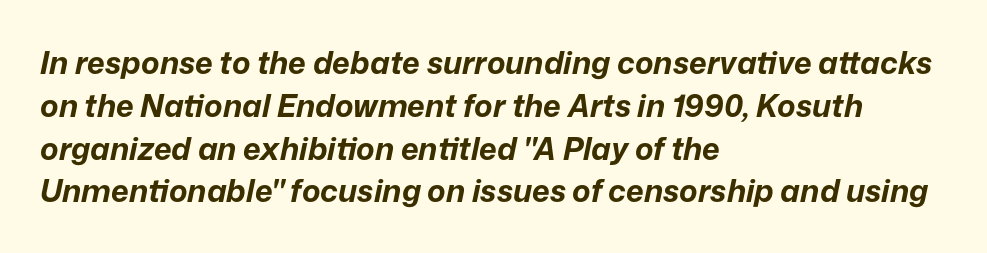
Beneath every word, the page is bare. The leading is moderate, giving the passage an even texture. The letters are slanted; this is an italic face. The lines are quadded left.
